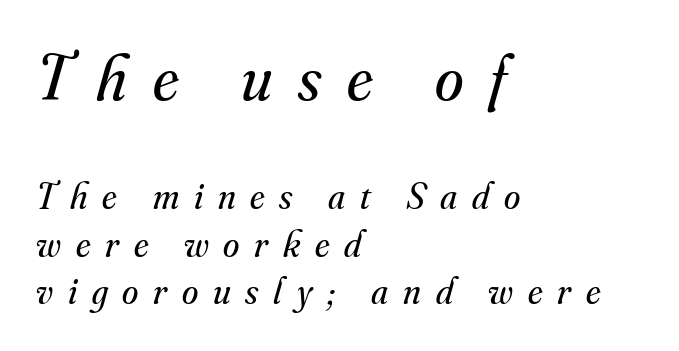
{"serif": "yes", "italic": "yes", "lean": "right", "slant_degrees": 16, "bold": "no", "weight": "regular", "width": "normal", "stroke_contrast": "medium", "x_height": "small", "monospaced": "no", "underline": "no", "align": "left", "line_spacing": "normal", "line_spacing_ratio": 1.29, "letter_spacing": "wide", "letter_spacing_em": 0.4, "larger_block": "first", "size_ratio": 1.76, "glyph_px": 65}
